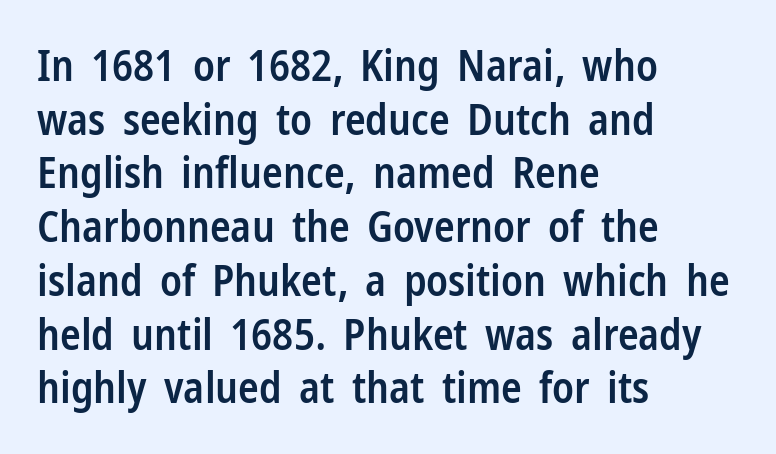
The image shows 43 px semibold, condensed sans-serif type, upright; set left-aligned, normal line spacing (1.25x), normal letter spacing, not underlined; low stroke contrast and a medium x-height.
